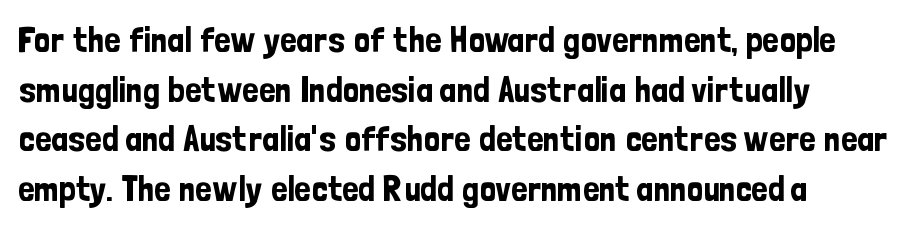
Leftover space on each line is placed entirely after the last word. The line-height multiplier appears to be the usual default. Nothing unusual about the tracking: characters are spaced as the font intends. This sample has the flowing, uneven cadence of proportional lettering. The glyphs are unaccompanied by any horizontal stroke below them.
